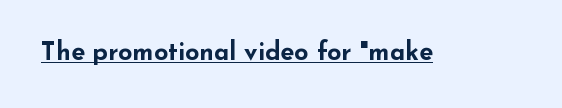
The face used here appears with an underline applied. Nope, not italic — everything's standing straight. This is heavy type, rendered in bold. Nobody touched the tracking dial on this one.
